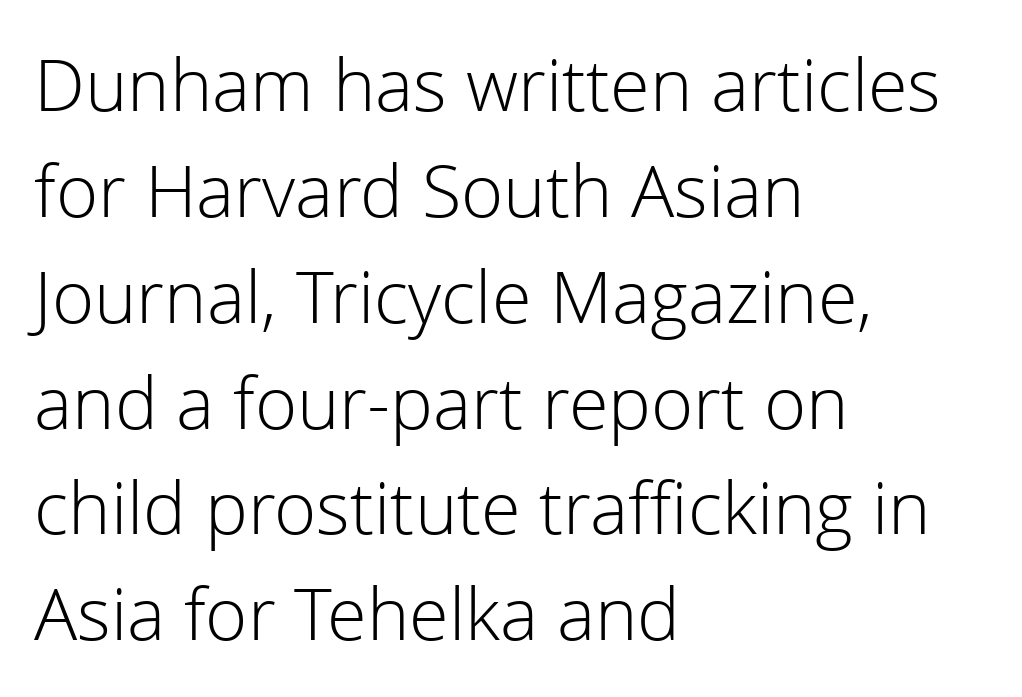
{"serif": "no", "italic": "no", "bold": "no", "weight": "light", "width": "normal", "x_height": "medium", "monospaced": "no", "underline": "no", "align": "left", "line_spacing": "normal", "line_spacing_ratio": 1.47, "letter_spacing": "normal", "letter_spacing_em": 0.0, "glyph_px": 72}
